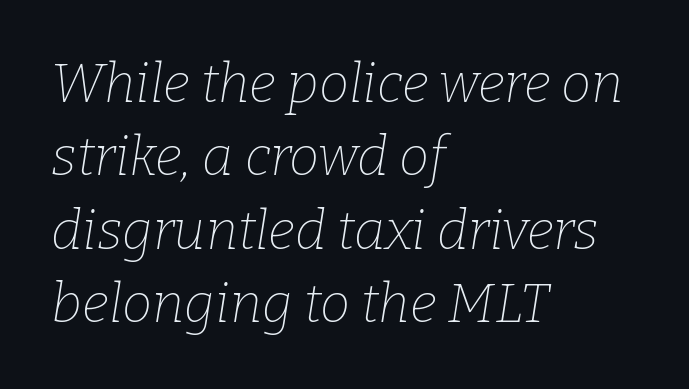
The image shows 54 px thin serif type, italic (leaning right); set left-aligned, normal line spacing (1.36x), normal letter spacing, not underlined; low stroke contrast and a medium x-height.
